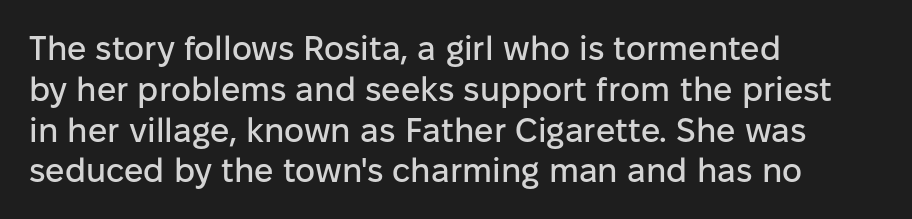
Q: Is the text italic (slanted)? A: No, it is upright.
Q: Is the typeface a serif or a sans-serif typeface? A: Sans-serif.
Q: Is the text underlined? A: No.
Q: How is the paragraph aligned? A: Left-aligned.
Q: Is the spacing between letters normal or unusually wide? A: Normal.
Q: Width (condensed, normal, or wide)? A: Normal.
Q: Stroke contrast? A: Low.
Q: x-height? A: Medium.
Q: Monospaced? A: No.
